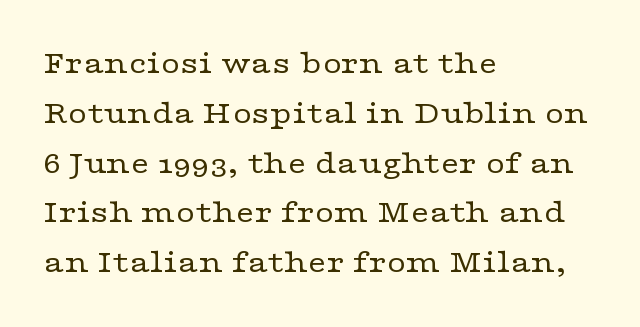
The image shows 33 px regular-weight, wide serif type, upright; set left-aligned, normal line spacing (1.51x), normal letter spacing, not underlined; low stroke contrast and a medium x-height.
